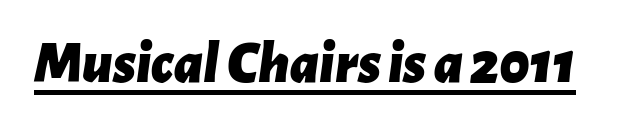
Q: Is the text bold? A: Yes.
Q: Is the text italic (slanted)? A: Yes, it leans right by about 7 degrees.
Q: Is the text underlined? A: Yes.
Q: Is the spacing between letters normal or unusually wide? A: Normal.
Q: Width (condensed, normal, or wide)? A: Normal.
Q: Stroke contrast? A: Low.
Q: x-height? A: Medium.
Q: Monospaced? A: No.
